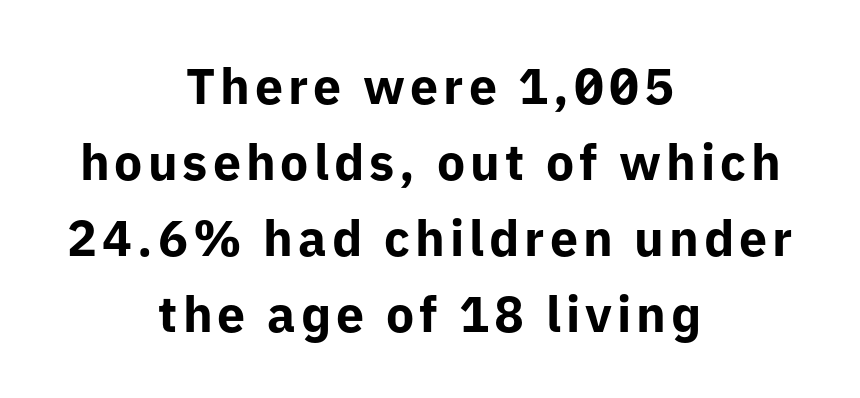
Notice how the passage keeps no hard edge, just a central spine. Note the varied advance widths — an 'i' is clearly narrower than an 'm'. It's the straight-up-and-down kind of type. Successive baselines arrive at the customary interval. Check where the strokes stop: nothing finishes them off — pure sans.
